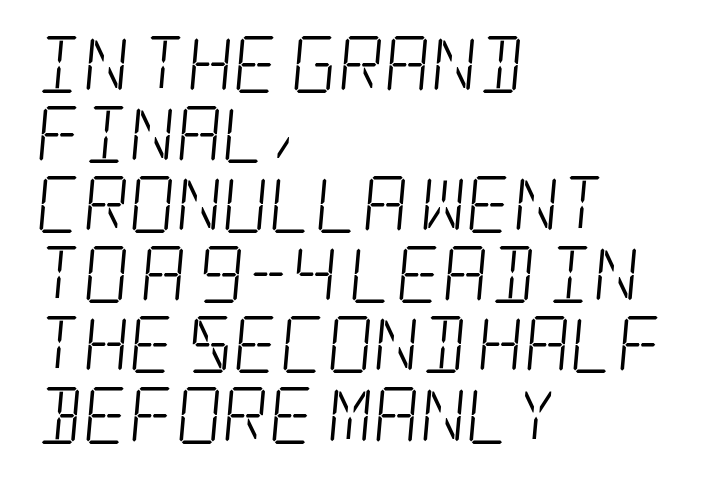
This is serif lettering, the kind often seen in printed books. The letters sit at their default tracking, neither squeezed nor spread. The cut favours lightness, reaching ordinary text weight at its darkest. The strip under each line holds only bare page. The rendering anchors every line to the left-hand side.
